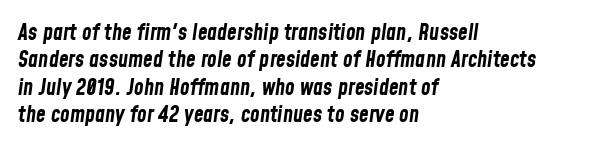
Italic? Definitely — the glyphs are oblique. This rendering features lettering with no underline. Heft: maximum for text — a bold. The paragraph has a hard left edge and a soft right edge. Nothing unusual about the tracking: characters are spaced as the font intends.
